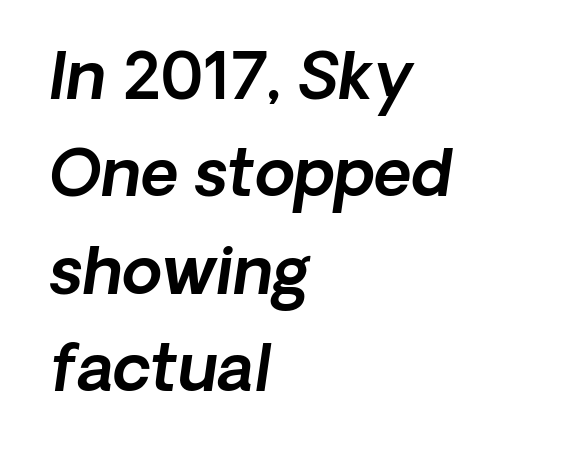
{"serif": "no", "width": "normal", "x_height": "medium", "monospaced": "no", "underline": "no", "align": "left", "line_spacing": "normal", "line_spacing_ratio": 1.5, "letter_spacing": "normal", "letter_spacing_em": 0.0, "glyph_px": 65}
